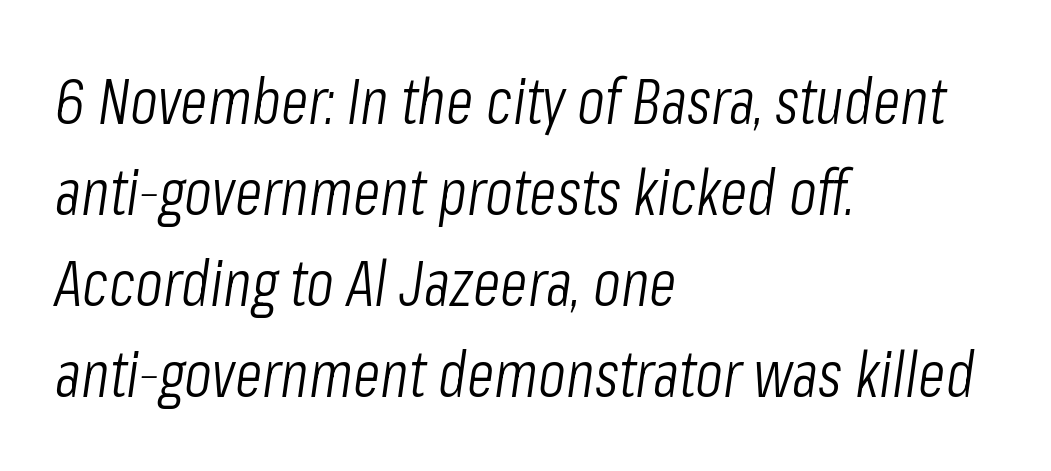
{"italic": "yes", "lean": "right", "slant_degrees": 8, "bold": "no", "weight": "light", "width": "condensed", "stroke_contrast": "low", "x_height": "medium", "monospaced": "no", "underline": "no", "align": "left", "line_spacing": "normal", "line_spacing_ratio": 1.42, "letter_spacing": "normal", "letter_spacing_em": 0.0, "glyph_px": 64}
